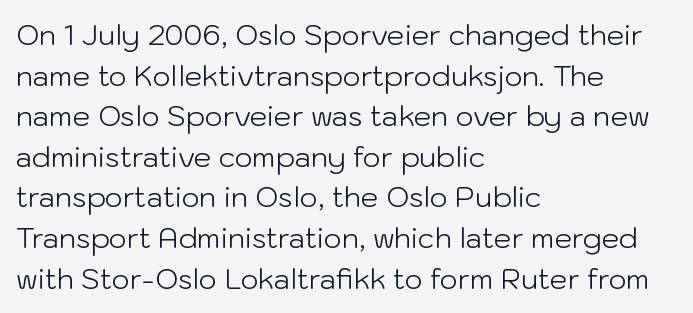
Q: Is the text bold? A: No.
Q: Is the text italic (slanted)? A: No, it is upright.
Q: Is the typeface a serif or a sans-serif typeface? A: Sans-serif.
Q: Is the text underlined? A: No.
Q: How is the paragraph aligned? A: Left-aligned.
Q: Is the spacing between letters normal or unusually wide? A: Normal.
Q: Is the spacing between lines tight, normal or loose? A: Normal.
Q: Width (condensed, normal, or wide)? A: Normal.
Q: Stroke contrast? A: Low.
Q: x-height? A: Medium.
Q: Monospaced? A: No.
